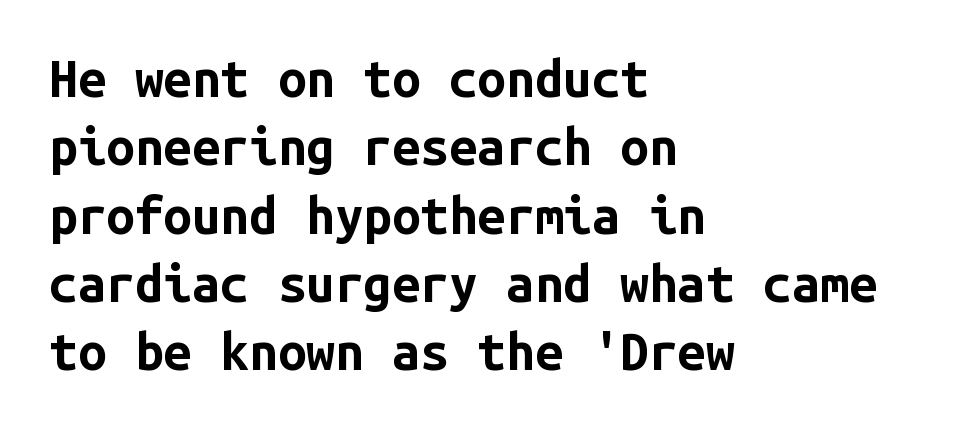
{"serif": "no", "italic": "no", "bold": "yes", "weight": "bold", "width": "normal", "stroke_contrast": "low", "x_height": "medium", "monospaced": "yes", "underline": "no", "align": "left", "line_spacing": "normal", "line_spacing_ratio": 1.34, "letter_spacing": "normal", "letter_spacing_em": 0.0, "glyph_px": 51}
